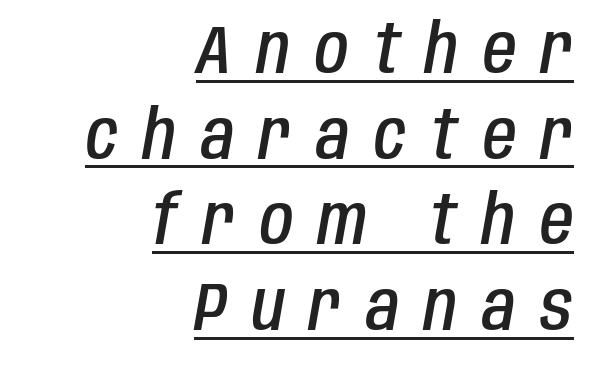
The image shows 68 px semibold, condensed type, italic (leaning right); set right-aligned, normal line spacing (1.26x), unusually wide letter spacing (+0.37 em), underlined; low stroke contrast and a large x-height.
